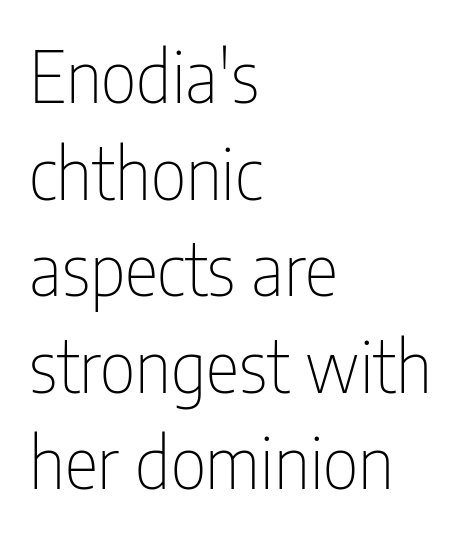
Q: Is the text bold? A: No.
Q: Is the text italic (slanted)? A: No, it is upright.
Q: Is the typeface a serif or a sans-serif typeface? A: Sans-serif.
Q: Is the text underlined? A: No.
Q: How is the paragraph aligned? A: Left-aligned.
Q: Is the spacing between letters normal or unusually wide? A: Normal.
Q: Is the spacing between lines tight, normal or loose? A: Normal.
Q: Width (condensed, normal, or wide)? A: Condensed.
Q: Stroke contrast? A: Low.
Q: x-height? A: Medium.
Q: Monospaced? A: No.
